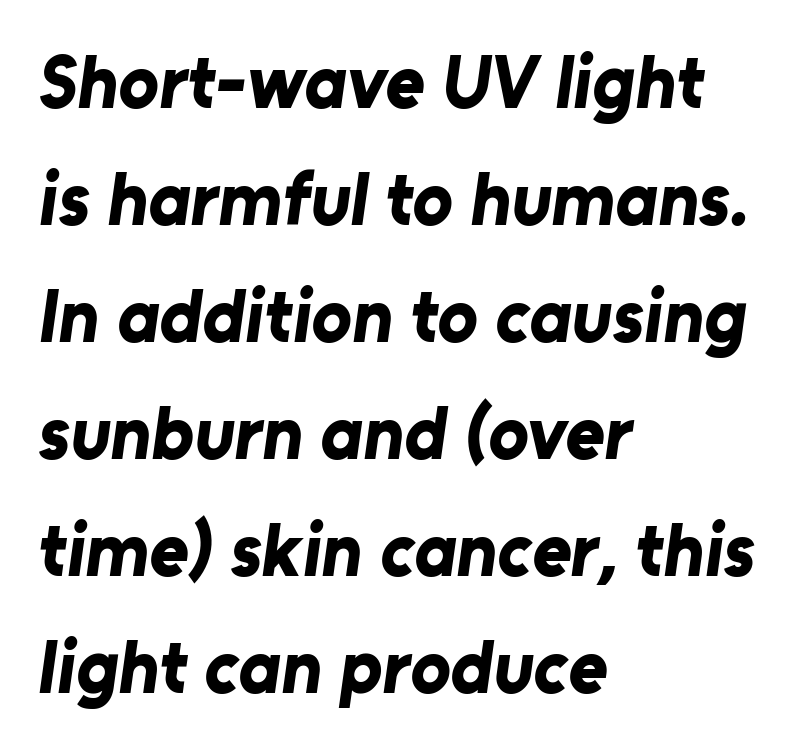
The specimen omits any rule beneath the text block's lines. Inter-character spacing is left at the font's built-in metrics. A student would call this left alignment; a typographer would say flush left, rag right. Unlike a traditional serif, this face leaves its strokes unadorned.
